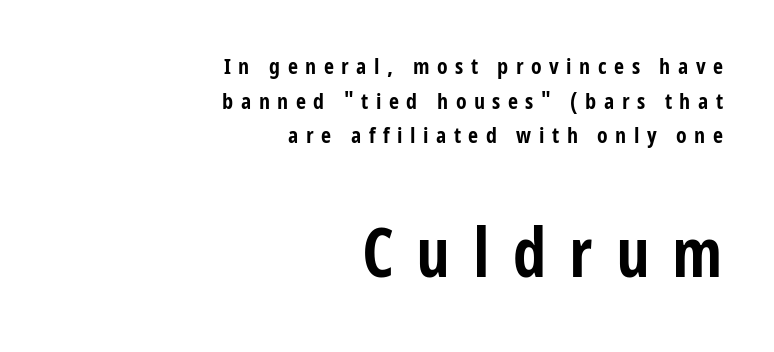
The image shows 67 px bold, condensed sans-serif type, upright; set right-aligned, normal line spacing (1.57x), unusually wide letter spacing (+0.34 em), not underlined; the second (bottom) block is 3.05x larger; low stroke contrast and a medium x-height.
